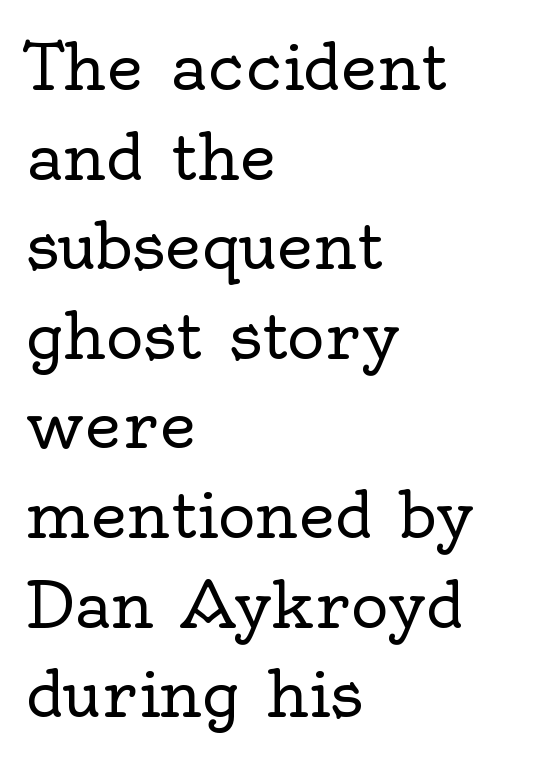
{"serif": "yes", "italic": "no", "bold": "no", "weight": "regular", "width": "normal", "x_height": "small", "monospaced": "no", "underline": "no", "align": "left", "line_spacing": "normal", "line_spacing_ratio": 1.4, "letter_spacing": "normal", "letter_spacing_em": 0.0, "glyph_px": 64}
